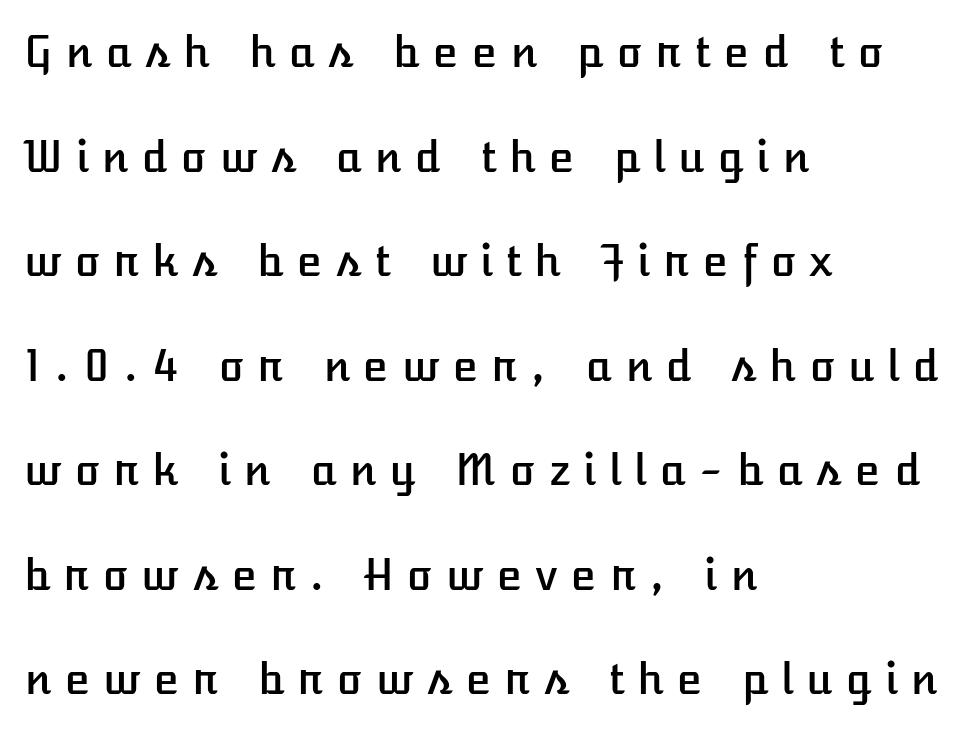
The image shows 42 px text type, upright; set left-aligned, loose line spacing (2.49x), unusually wide letter spacing (+0.31 em), not underlined; low stroke contrast and a medium x-height.
